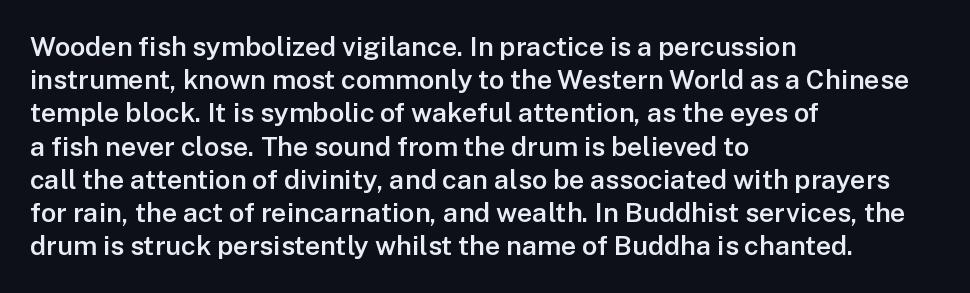
Short and long lines alike share a common starting point at left. The axis of the letterforms is exactly vertical. Plain, unruled lines of type. Caption: semibold face, moderately heavy strokes. How are the letters spaced? Ordinarily, with no added tracking.
